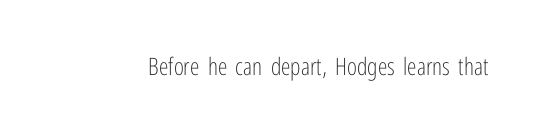
Only glyphs here, with clear space below each row. Notice how the stems are strictly vertical — no italics here. Between one letter and the next there's only the usual sliver of space. Is this a heavy cut? Hardly; it is regular or lighter.
